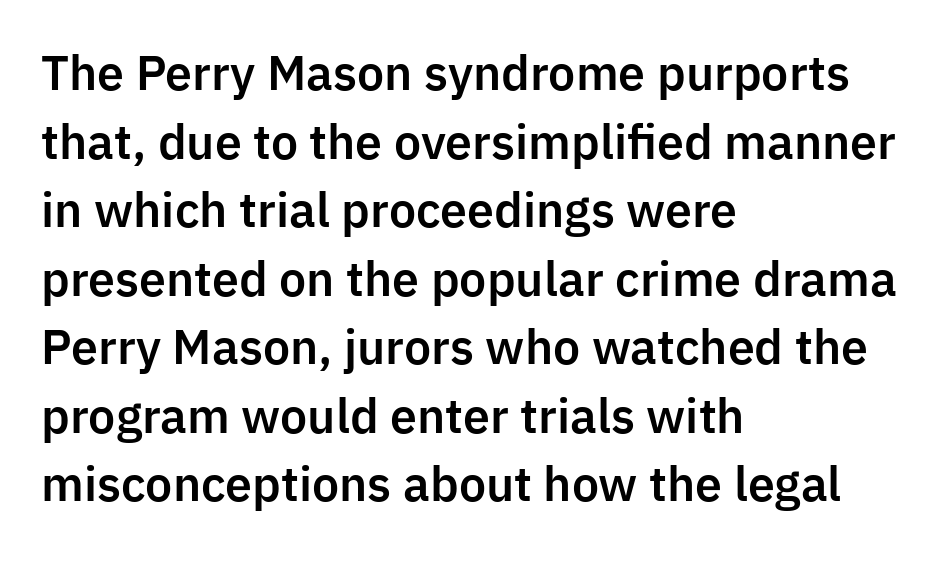
The image shows 46 px sans-serif type, upright; set left-aligned, normal line spacing (1.49x), normal letter spacing, not underlined; low stroke contrast and a medium x-height.
